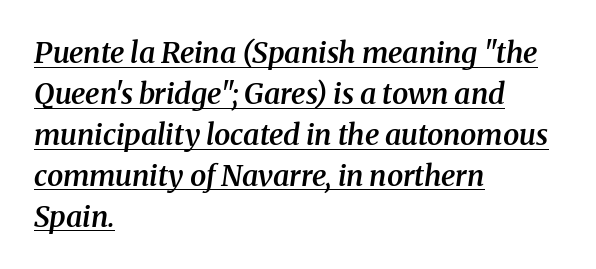
Q: Is the text bold? A: Semi-bold.
Q: Is the text italic (slanted)? A: Yes, it leans right by about 8 degrees.
Q: Is the typeface a serif or a sans-serif typeface? A: Serif.
Q: Is the text underlined? A: Yes.
Q: How is the paragraph aligned? A: Left-aligned.
Q: Is the spacing between letters normal or unusually wide? A: Normal.
Q: Is the spacing between lines tight, normal or loose? A: Normal.
Q: Width (condensed, normal, or wide)? A: Normal.
Q: Stroke contrast? A: Medium.
Q: x-height? A: Medium.
Q: Monospaced? A: No.
